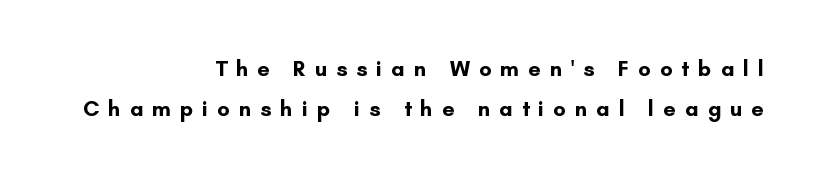
Q: Is the text bold? A: Yes.
Q: Is the text italic (slanted)? A: No, it is upright.
Q: Is the text underlined? A: No.
Q: How is the paragraph aligned? A: Right-aligned.
Q: Is the spacing between letters normal or unusually wide? A: Unusually wide.
